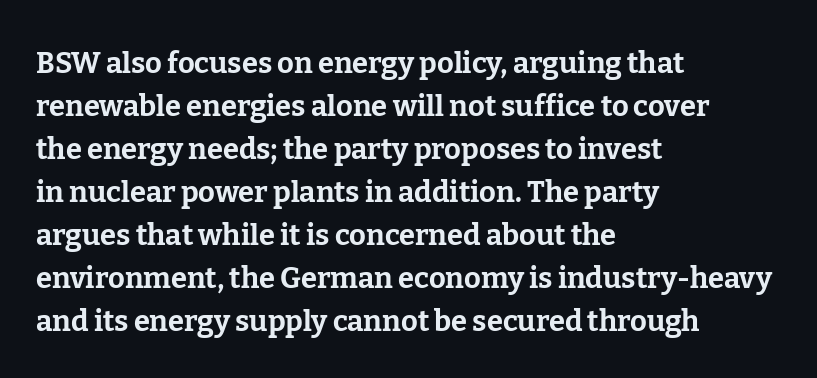
Is this a sans? No — the strokes have serifs. Is the letter spacing exaggerated? No — it looks like the ordinary default. Normally led — the rows are evenly, conventionally spaced. Words float on clear page, feet unadorned. Is the type bold? Yes — the strokes are clearly thick and heavy.
